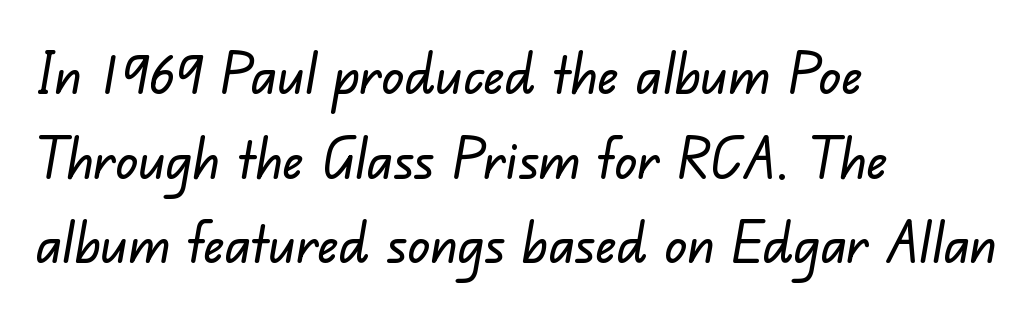
Q: Is the typeface a serif or a sans-serif typeface? A: Sans-serif.
Q: Is the text underlined? A: No.
Q: How is the paragraph aligned? A: Left-aligned.
Q: Is the spacing between letters normal or unusually wide? A: Normal.
Q: Is the spacing between lines tight, normal or loose? A: Normal.
Q: Width (condensed, normal, or wide)? A: Normal.
Q: Stroke contrast? A: Low.
Q: x-height? A: Small.
Q: Monospaced? A: No.
